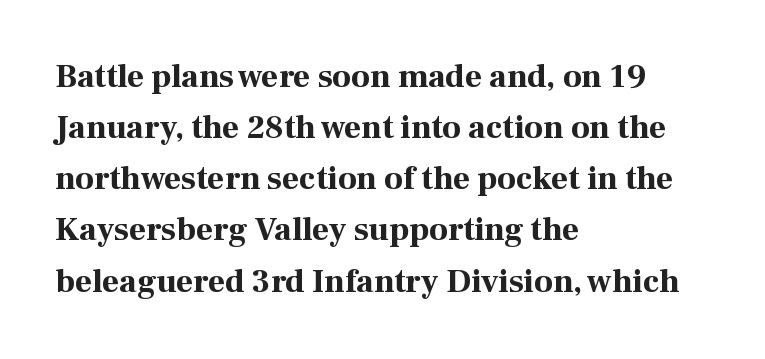
Q: Is the text bold? A: Yes.
Q: Is the text italic (slanted)? A: No, it is upright.
Q: Is the typeface a serif or a sans-serif typeface? A: Serif.
Q: Is the text underlined? A: No.
Q: How is the paragraph aligned? A: Left-aligned.
Q: Is the spacing between letters normal or unusually wide? A: Normal.
Q: Is the spacing between lines tight, normal or loose? A: Normal.
Q: Width (condensed, normal, or wide)? A: Normal.
Q: Stroke contrast? A: High.
Q: x-height? A: Medium.
Q: Monospaced? A: No.
